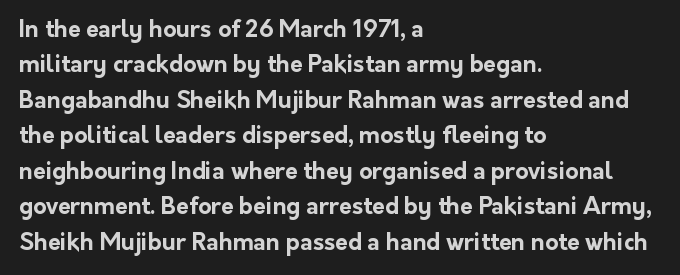
The image shows 23 px bold type, upright; set left-aligned, normal line spacing (1.54x), normal letter spacing, not underlined.
